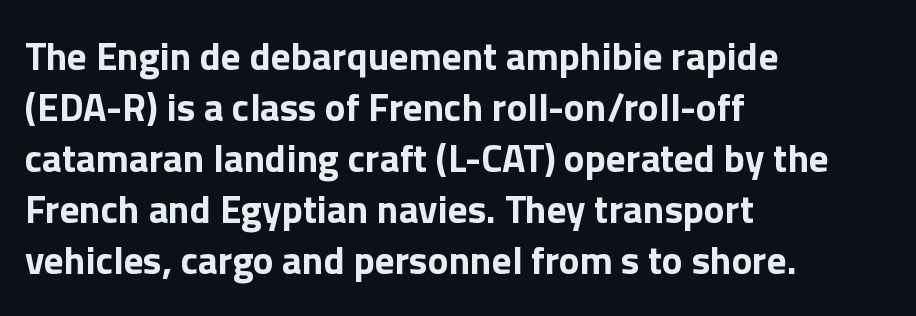
{"serif": "no", "italic": "no", "bold": "yes", "weight": "bold", "width": "normal", "stroke_contrast": "low", "x_height": "medium", "monospaced": "no", "underline": "no", "align": "left", "line_spacing": "normal", "line_spacing_ratio": 1.31, "letter_spacing": "normal", "letter_spacing_em": 0.0, "glyph_px": 39}
